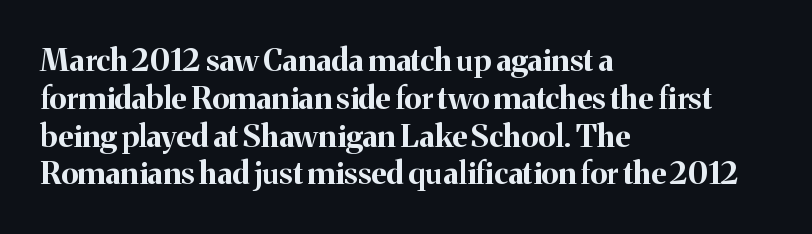
Underline: absent. Caption: multi-line text, flush left, ragged right. Observe the serifs anchoring each vertical stroke in this sample. Is this a fixed-width face? No — the glyphs have proportional, varying widths. How heavy is the stroke? Heavy — this is a bold. The face used here is rendered with its standard letterfit.
